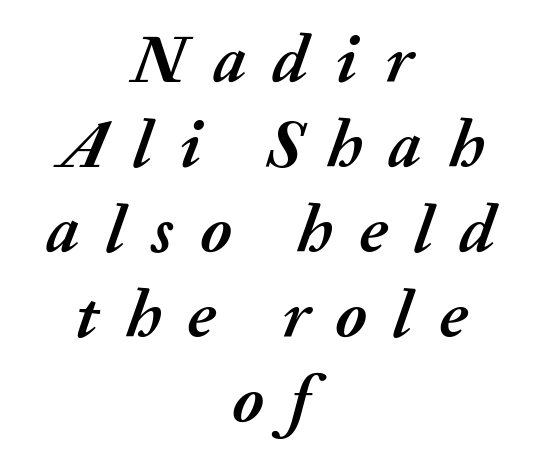
Q: Is the text bold? A: Yes.
Q: Is the text italic (slanted)? A: Yes, it leans right by about 20 degrees.
Q: Is the text underlined? A: No.
Q: How is the paragraph aligned? A: Centered.
Q: Is the spacing between letters normal or unusually wide? A: Unusually wide.
Q: Is the spacing between lines tight, normal or loose? A: Normal.
Q: Width (condensed, normal, or wide)? A: Normal.
Q: Stroke contrast? A: Medium.
Q: x-height? A: Medium.
Q: Monospaced? A: No.
